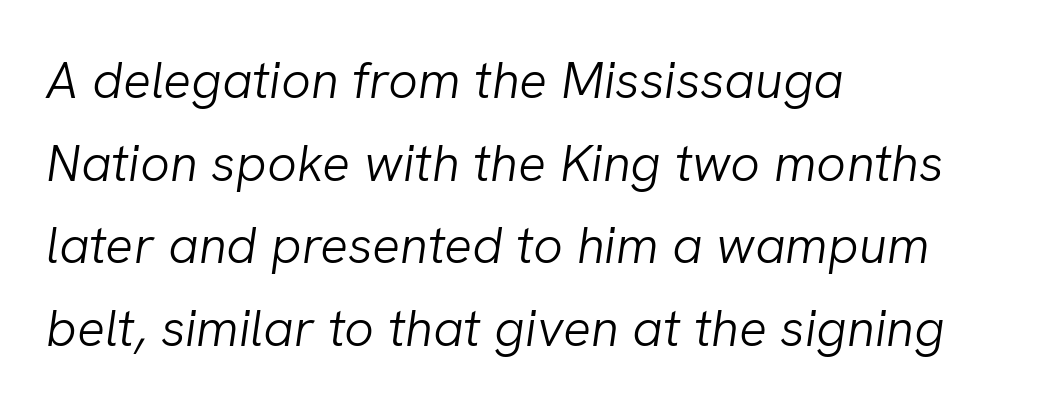
{"italic": "yes", "lean": "right", "slant_degrees": 8, "bold": "no", "weight": "light", "width": "normal", "stroke_contrast": "low", "x_height": "medium", "monospaced": "no", "underline": "no", "align": "left", "line_spacing": "normal", "line_spacing_ratio": 1.59, "letter_spacing": "normal", "letter_spacing_em": 0.0, "glyph_px": 52}
